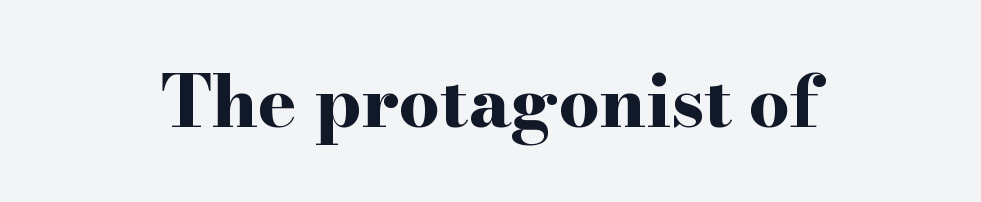
{"serif": "yes", "italic": "no", "bold": "yes", "weight": "bold", "width": "wide", "stroke_contrast": "high", "x_height": "small", "monospaced": "no", "underline": "no", "align": "center", "letter_spacing": "normal", "letter_spacing_em": 0.0, "glyph_px": 72}
